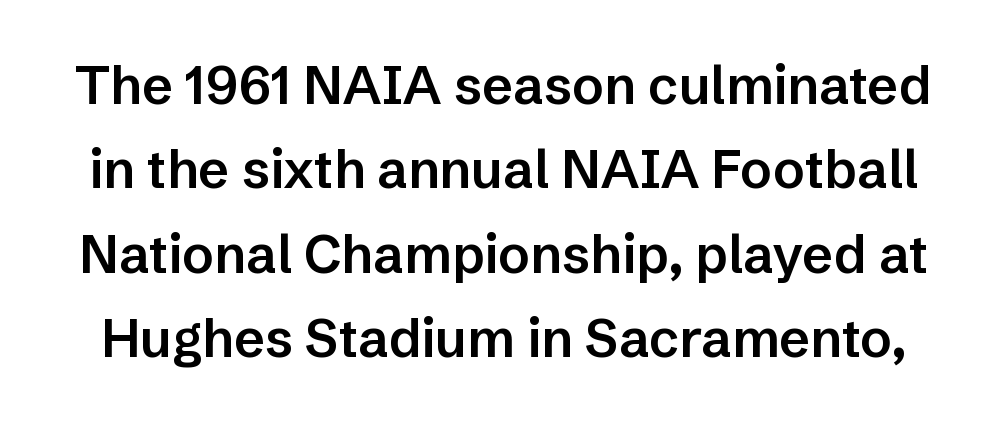
The image shows 53 px semibold sans-serif type, upright; set normal line spacing (1.59x), normal letter spacing, not underlined; low stroke contrast and a medium x-height.
